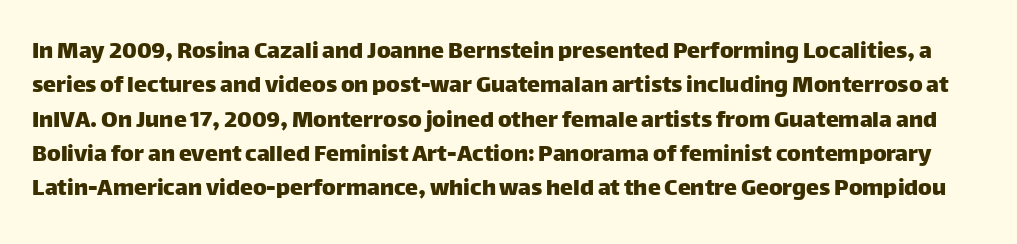
{"italic": "no", "underline": "no", "line_spacing": "normal", "line_spacing_ratio": 1.32, "letter_spacing": "normal", "letter_spacing_em": 0.0, "glyph_px": 26}
